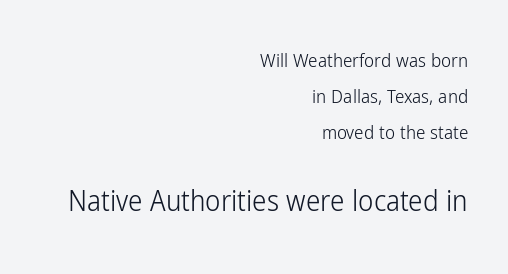
{"serif": "no", "italic": "no", "bold": "no", "weight": "light", "width": "condensed", "stroke_contrast": "low", "x_height": "medium", "monospaced": "no", "underline": "no", "align": "right", "line_spacing": "loose", "line_spacing_ratio": 1.9, "letter_spacing": "normal", "letter_spacing_em": 0.0, "larger_block": "second", "size_ratio": 1.53, "glyph_px": 29}
